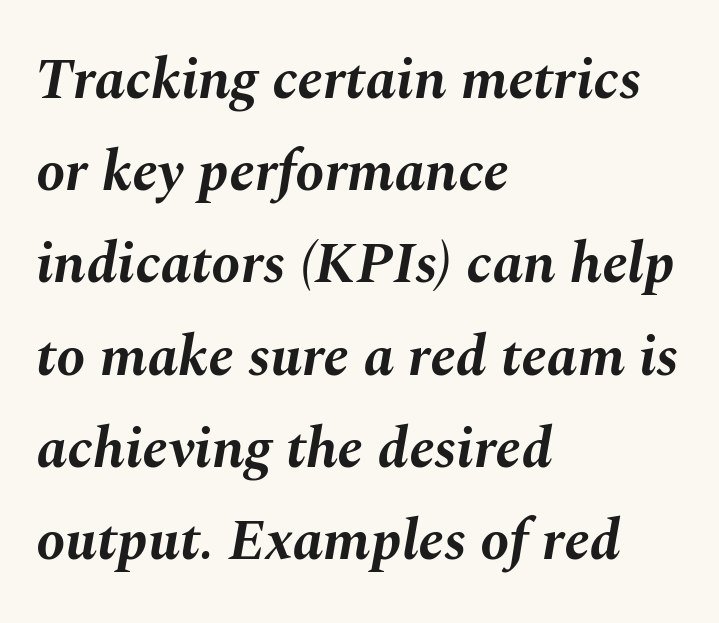
{"italic": "yes", "lean": "right", "slant_degrees": 10, "bold": "yes", "weight": "bold", "width": "normal", "stroke_contrast": "medium", "x_height": "medium", "monospaced": "no", "underline": "no", "align": "left", "line_spacing": "normal", "line_spacing_ratio": 1.59, "letter_spacing": "normal", "letter_spacing_em": 0.0, "glyph_px": 58}
